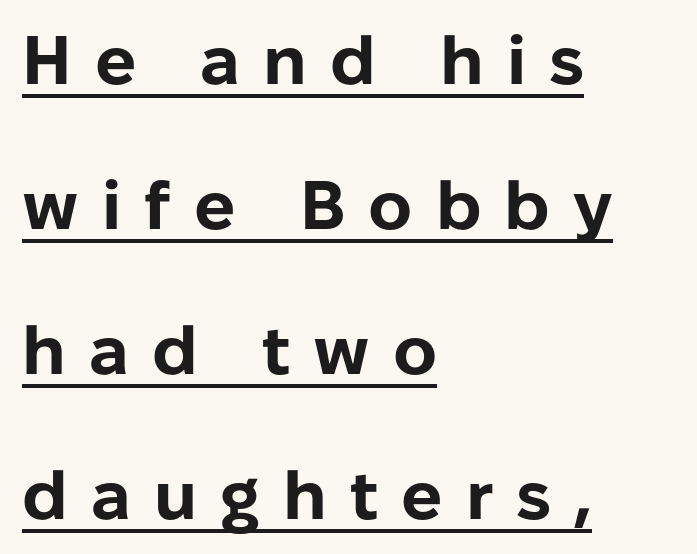
Q: Is the text bold? A: Yes.
Q: Is the text italic (slanted)? A: No, it is upright.
Q: Is the typeface a serif or a sans-serif typeface? A: Sans-serif.
Q: Is the text underlined? A: Yes.
Q: How is the paragraph aligned? A: Left-aligned.
Q: Is the spacing between letters normal or unusually wide? A: Unusually wide.
Q: Is the spacing between lines tight, normal or loose? A: Loose.
Q: Width (condensed, normal, or wide)? A: Normal.
Q: Stroke contrast? A: Low.
Q: x-height? A: Medium.
Q: Monospaced? A: No.
